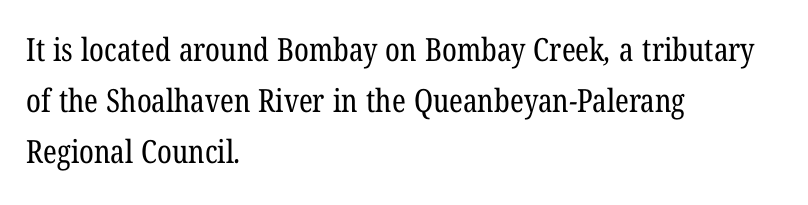
The horizontal fit of the characters is conventional and even. Think standard paragraph weight, or any step lighter than that. These lines are rendered in a variable-pitch font. Typeset ragged right — the left edge is the straight one.
